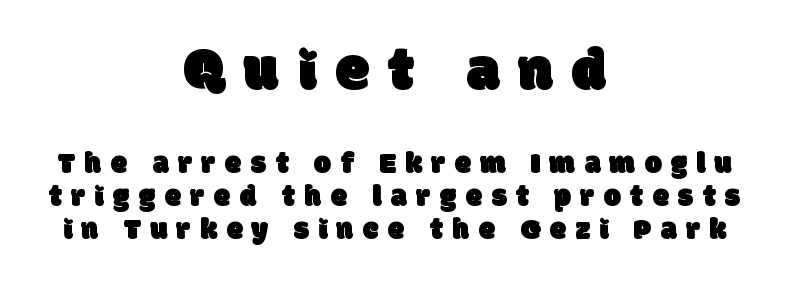
{"serif": "no", "width": "normal", "stroke_contrast": "low", "x_height": "large", "monospaced": "no", "underline": "no", "align": "center", "line_spacing": "tight", "line_spacing_ratio": 1.09, "letter_spacing": "wide", "letter_spacing_em": 0.31, "larger_block": "first", "size_ratio": 2.03, "glyph_px": 61}
